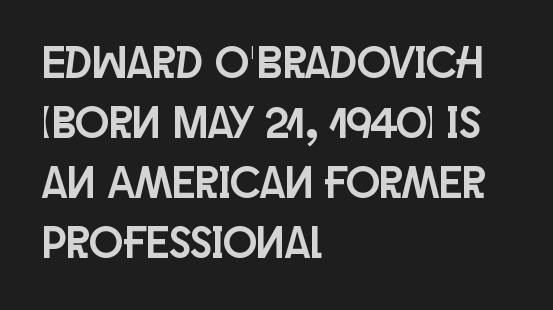
The image shows 45 px condensed sans-serif type, upright; set left-aligned, normal line spacing (1.33x), normal letter spacing, not underlined; low stroke contrast and a large x-height.
